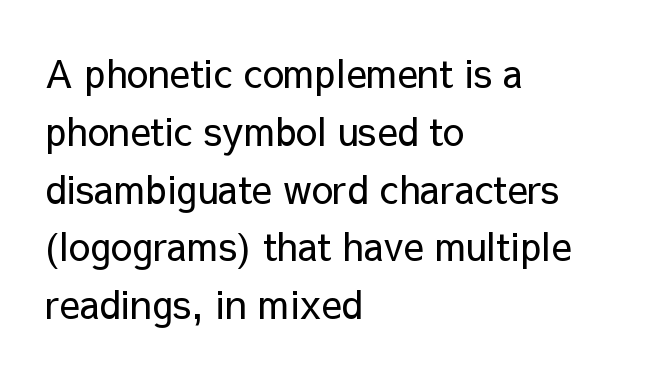
The image shows 38 px regular-weight sans-serif type, upright; set left-aligned, normal line spacing (1.52x), normal letter spacing, not underlined; low stroke contrast and a medium x-height.
